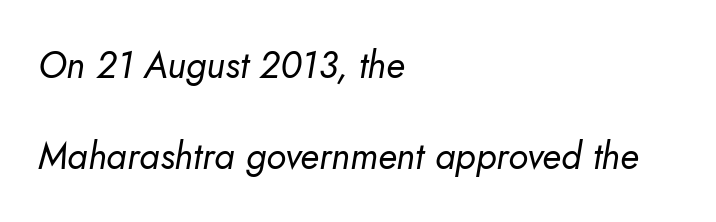
The image shows 37 px regular-weight type, italic (leaning right); set left-aligned, loose line spacing (2.46x), normal letter spacing, not underlined; low stroke contrast and a small x-height.
